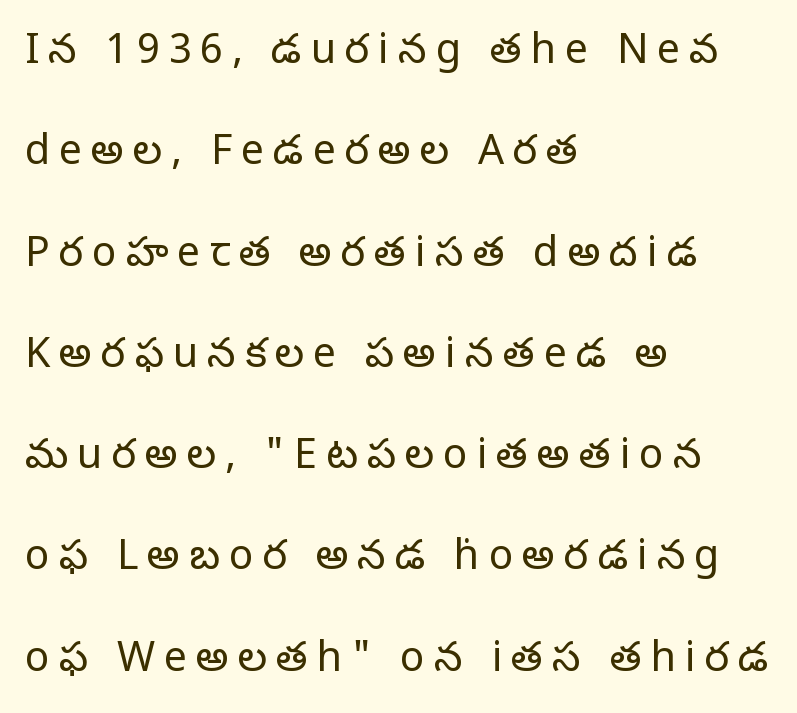
The rendering uses natural spacing where letterforms have individual widths. The zone under the glyphs is completely vacant. Successive baselines arrive slowly, with a big drop between each. Weight: regular or lighter. The letters stand upright; this is a roman face. To sum up the face: it has serifs.
